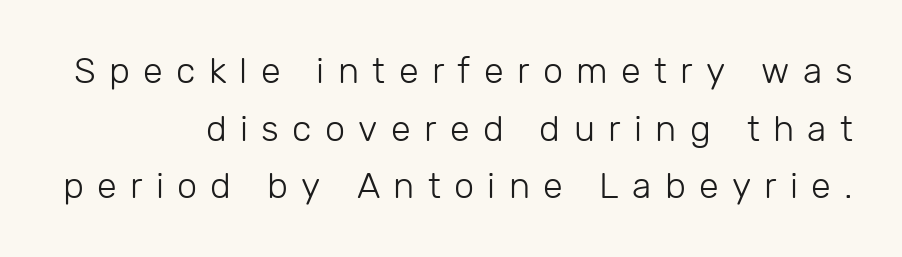
Quick note: underline off. The passage is arranged like a letterhead date or caption credit — flush right. Quick note: not italic, upright. This rendering widens character spacing well past its baseline value. No feet cap the strokes, marking this as sans-serif type. One glance says typical: line gaps are just what's usual.
